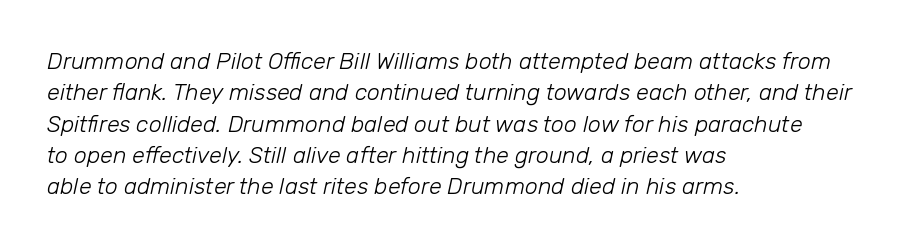
Heaviness? Minimal to ordinary, like unemphasized prose. Does the lettering tilt? It does — this is italic. The specimen omits any rule beneath the text block's lines. The text block is weighted toward the left margin, trailing off unevenly rightward. A normal amount of white space separates one row of letters from the next.
